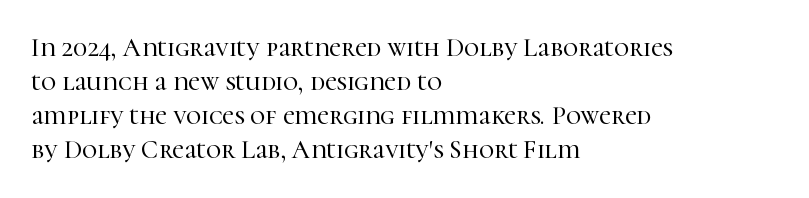
The passage is arranged the way most books set body copy — flush left. This is roman type, the default non-slanted kind. The rows are spaced the way most documents space them. The letterforms sit shoulder to shoulder at normal distance. Honestly, there is no underline to notice here at all.
